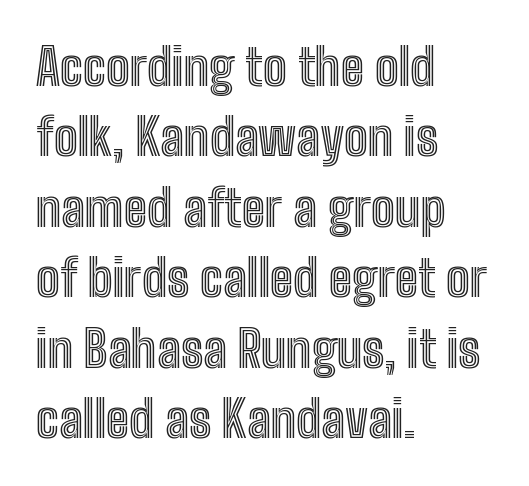
Looks like regular typesetting: each glyph gets only the width it needs. Quick note: interline space is typical. Decoration check: the copy has no underline. The axis of the letterforms is exactly vertical.
